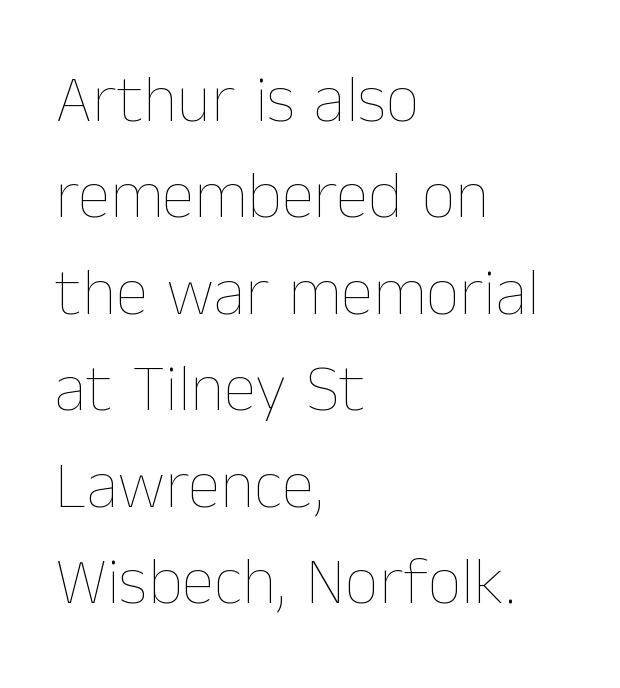
Unmarked baselines from the first word to the last. Stems and bowls with no extra thickness — not bold. These lines are rendered in a variable-pitch font. Does the lettering tilt? It doesn't — this is upright. The tracking reads as untouched default to a designer's eye.
